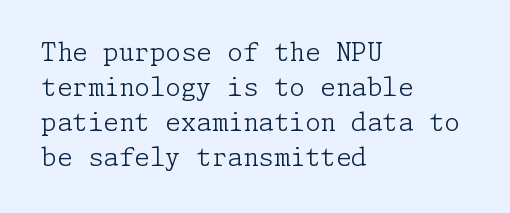
The image shows 25 px text type, upright; set left-aligned, normal line spacing (1.4x), normal letter spacing, not underlined.
